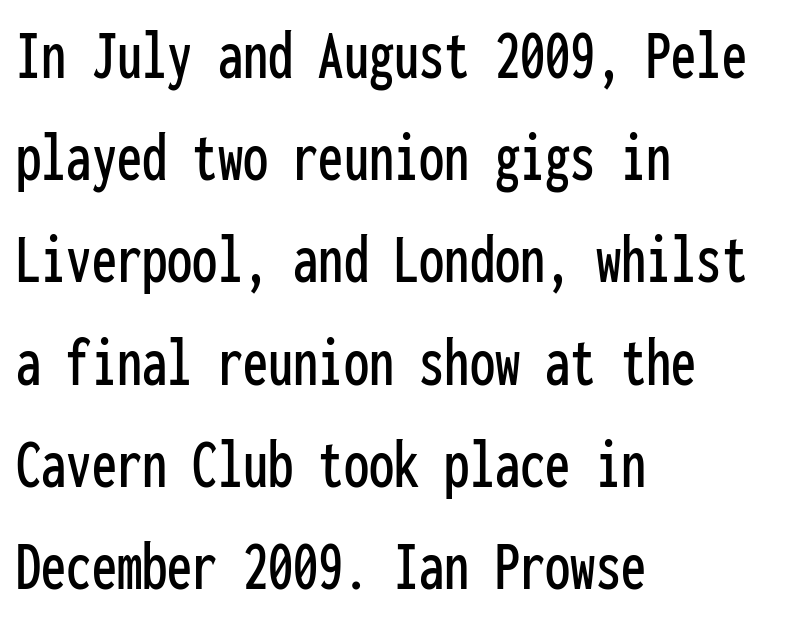
{"serif": "no", "italic": "no", "width": "condensed", "stroke_contrast": "low", "x_height": "medium", "monospaced": "yes", "underline": "no", "align": "left", "line_spacing": "normal", "line_spacing_ratio": 1.42, "letter_spacing": "normal", "letter_spacing_em": 0.0, "glyph_px": 72}
